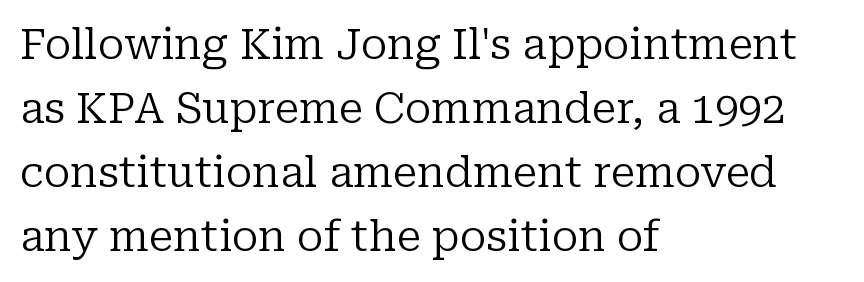
{"serif": "yes", "italic": "no", "bold": "no", "weight": "regular", "width": "normal", "stroke_contrast": "low", "x_height": "medium", "monospaced": "no", "underline": "no", "align": "left", "line_spacing": "normal", "line_spacing_ratio": 1.52, "letter_spacing": "normal", "letter_spacing_em": 0.0, "glyph_px": 42}
